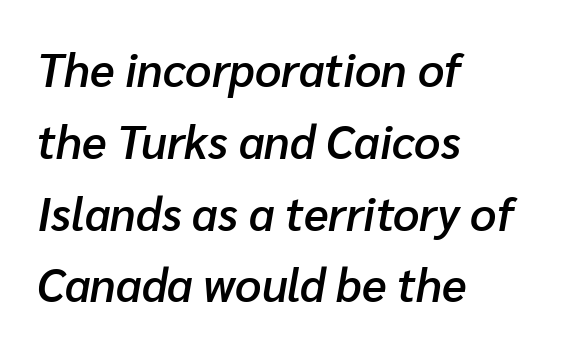
{"italic": "yes", "lean": "right", "slant_degrees": 10, "bold": "semi", "weight": "semibold", "width": "normal", "stroke_contrast": "low", "x_height": "medium", "monospaced": "no", "underline": "no", "align": "left", "line_spacing": "normal", "line_spacing_ratio": 1.56, "letter_spacing": "normal", "letter_spacing_em": 0.0, "glyph_px": 46}
